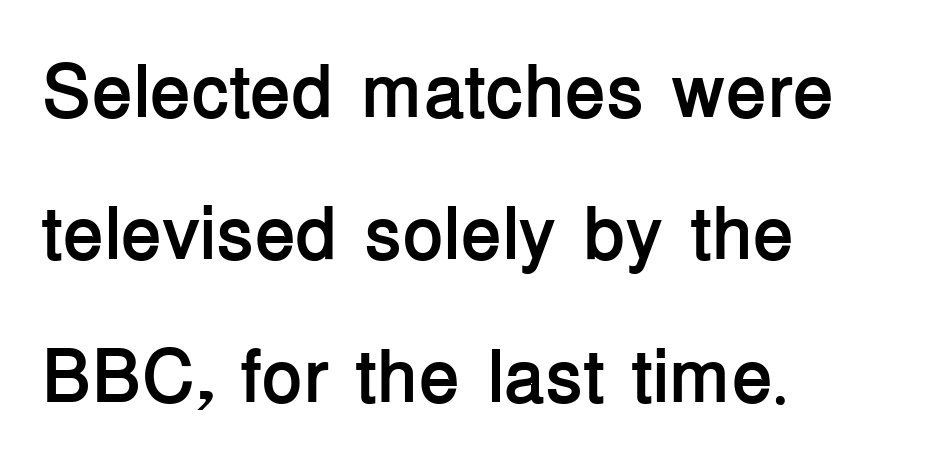
Q: Is the text bold? A: Yes.
Q: Is the text italic (slanted)? A: No, it is upright.
Q: Is the typeface a serif or a sans-serif typeface? A: Sans-serif.
Q: Is the text underlined? A: No.
Q: How is the paragraph aligned? A: Left-aligned.
Q: Is the spacing between letters normal or unusually wide? A: Normal.
Q: Is the spacing between lines tight, normal or loose? A: Loose.
Q: Width (condensed, normal, or wide)? A: Normal.
Q: Stroke contrast? A: Low.
Q: x-height? A: Medium.
Q: Monospaced? A: No.
